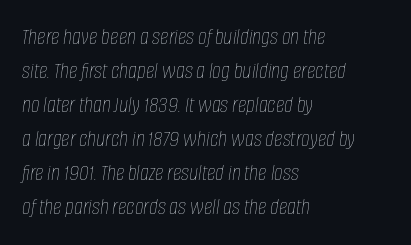
The image shows 24 px text type, italic (leaning right); set left-aligned, normal line spacing (1.42x), normal letter spacing, not underlined.
